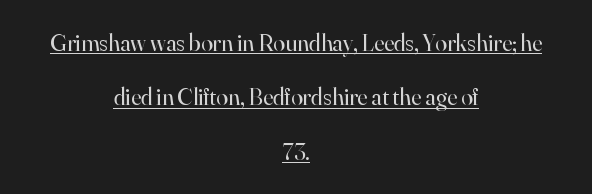
Q: Is the text bold? A: No.
Q: Is the text italic (slanted)? A: No, it is upright.
Q: Is the text underlined? A: Yes.
Q: How is the paragraph aligned? A: Centered.
Q: Is the spacing between letters normal or unusually wide? A: Normal.
Q: Is the spacing between lines tight, normal or loose? A: Loose.
